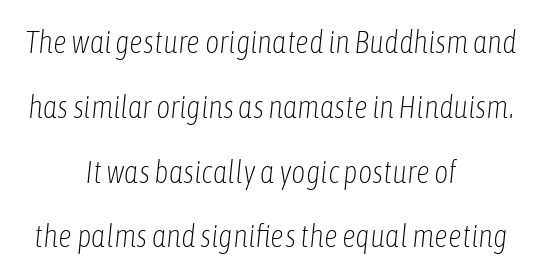
The image shows 31 px light, condensed type, italic (leaning right); set centered, loose line spacing (2.09x), normal letter spacing, not underlined; low stroke contrast and a medium x-height.
